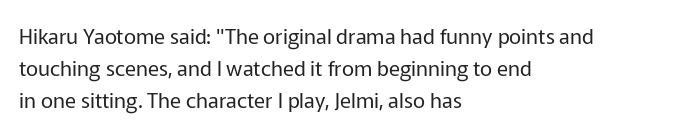
Q: Is the text bold? A: No.
Q: Is the text italic (slanted)? A: No, it is upright.
Q: Is the text underlined? A: No.
Q: How is the paragraph aligned? A: Left-aligned.
Q: Is the spacing between letters normal or unusually wide? A: Normal.
Q: Is the spacing between lines tight, normal or loose? A: Normal.
